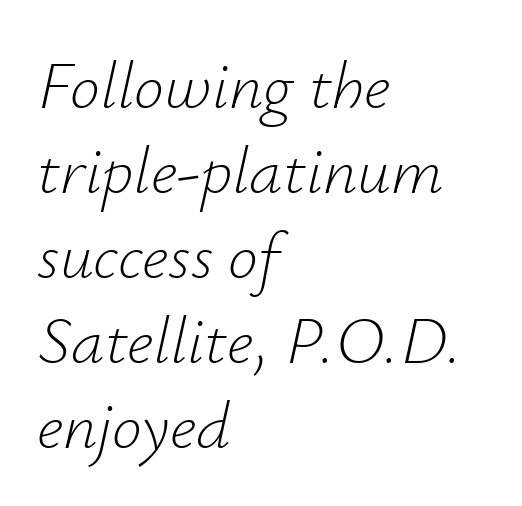
{"italic": "yes", "lean": "right", "slant_degrees": 12, "bold": "no", "weight": "light", "width": "normal", "stroke_contrast": "low", "x_height": "small", "monospaced": "no", "underline": "no", "align": "left", "line_spacing": "normal", "line_spacing_ratio": 1.27, "letter_spacing": "normal", "letter_spacing_em": 0.0, "glyph_px": 67}
